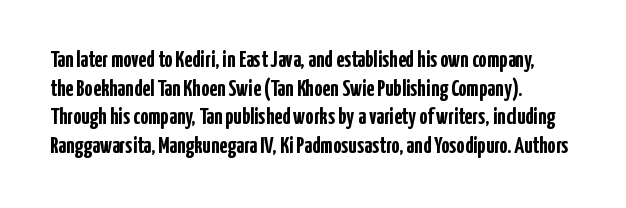
Every character sits straight up, as roman type does. Stroke thickness is high; the sample reads as a true bold. Inter-character spacing is left at the font's built-in metrics. Casual observation: everything's shoved over to the left. The specimen omits any rule beneath the text block's lines.
